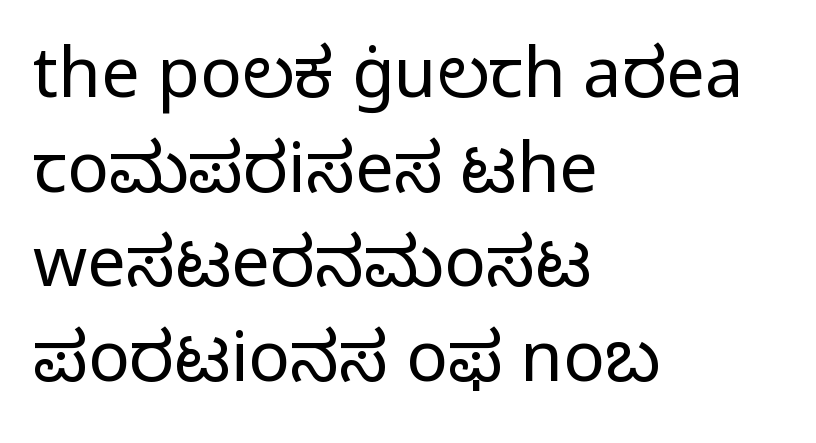
The image shows 69 px regular-weight sans-serif type, upright; set left-aligned, normal line spacing (1.37x), normal letter spacing, not underlined; low stroke contrast and a medium x-height.
